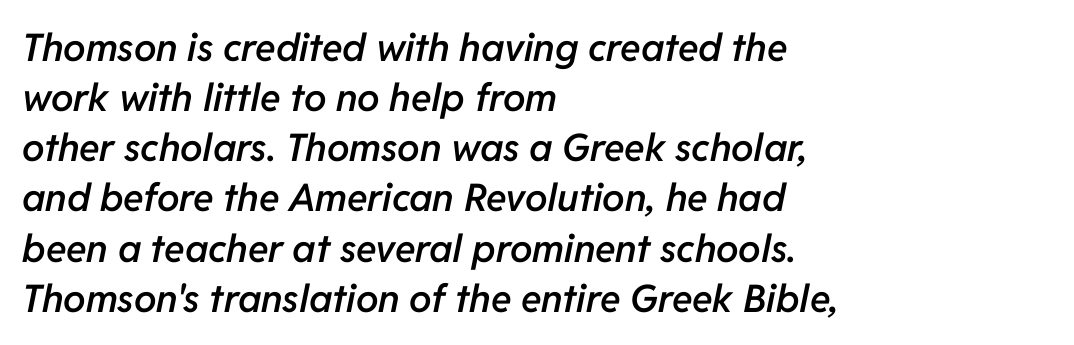
Q: Is the text bold? A: Semi-bold.
Q: Is the text italic (slanted)? A: Yes, it leans right by about 11 degrees.
Q: Is the text underlined? A: No.
Q: How is the paragraph aligned? A: Left-aligned.
Q: Is the spacing between letters normal or unusually wide? A: Normal.
Q: Is the spacing between lines tight, normal or loose? A: Normal.
Q: Width (condensed, normal, or wide)? A: Normal.
Q: Stroke contrast? A: Low.
Q: x-height? A: Medium.
Q: Monospaced? A: No.
